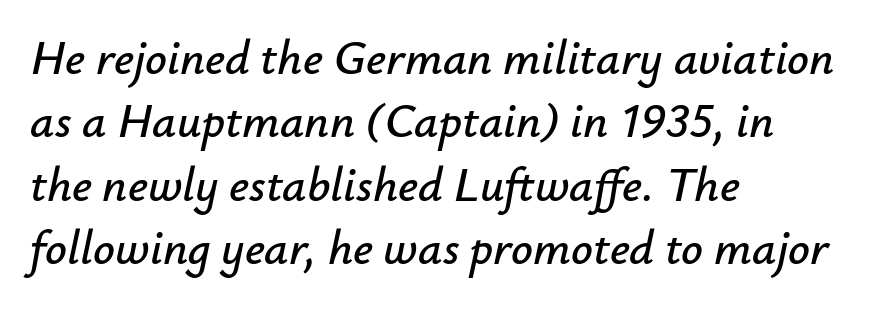
Q: Is the text italic (slanted)? A: Yes, it leans right by about 12 degrees.
Q: Is the text underlined? A: No.
Q: How is the paragraph aligned? A: Left-aligned.
Q: Is the spacing between letters normal or unusually wide? A: Normal.
Q: Is the spacing between lines tight, normal or loose? A: Normal.
Q: Width (condensed, normal, or wide)? A: Normal.
Q: Stroke contrast? A: Low.
Q: x-height? A: Small.
Q: Monospaced? A: No.
